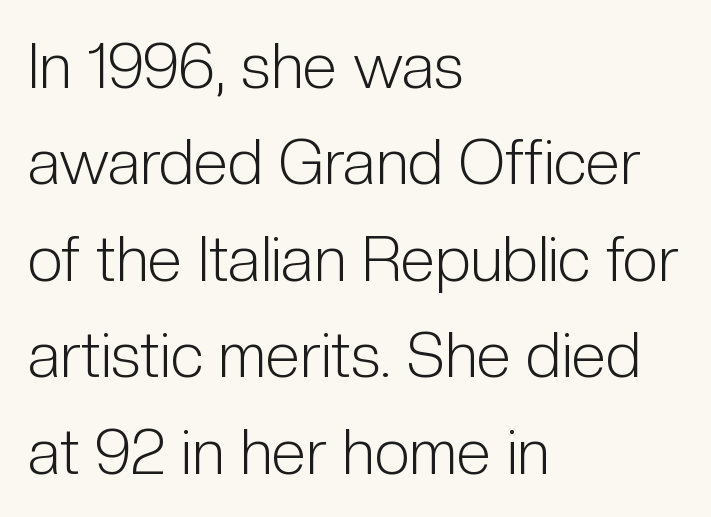
Q: Is the text bold? A: No.
Q: Is the text italic (slanted)? A: No, it is upright.
Q: Is the typeface a serif or a sans-serif typeface? A: Sans-serif.
Q: Is the text underlined? A: No.
Q: How is the paragraph aligned? A: Left-aligned.
Q: Is the spacing between letters normal or unusually wide? A: Normal.
Q: Is the spacing between lines tight, normal or loose? A: Normal.
Q: Width (condensed, normal, or wide)? A: Condensed.
Q: Stroke contrast? A: Low.
Q: x-height? A: Medium.
Q: Monospaced? A: No.
